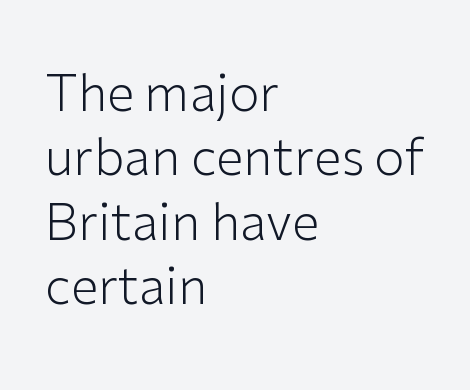
{"serif": "no", "italic": "no", "bold": "no", "weight": "light", "width": "normal", "stroke_contrast": "low", "x_height": "medium", "monospaced": "no", "underline": "no", "align": "left", "line_spacing": "normal", "line_spacing_ratio": 1.29, "letter_spacing": "normal", "letter_spacing_em": 0.0, "glyph_px": 50}
